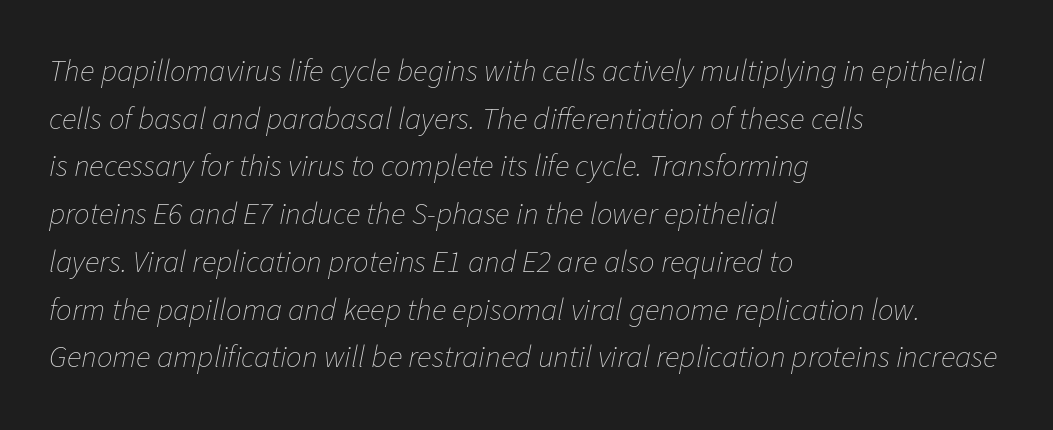
Q: Is the text bold? A: No.
Q: Is the text italic (slanted)? A: Yes, it leans right by about 11 degrees.
Q: Is the text underlined? A: No.
Q: How is the paragraph aligned? A: Left-aligned.
Q: Is the spacing between letters normal or unusually wide? A: Normal.
Q: Is the spacing between lines tight, normal or loose? A: Normal.
Q: Width (condensed, normal, or wide)? A: Normal.
Q: Stroke contrast? A: Low.
Q: x-height? A: Medium.
Q: Monospaced? A: No.
